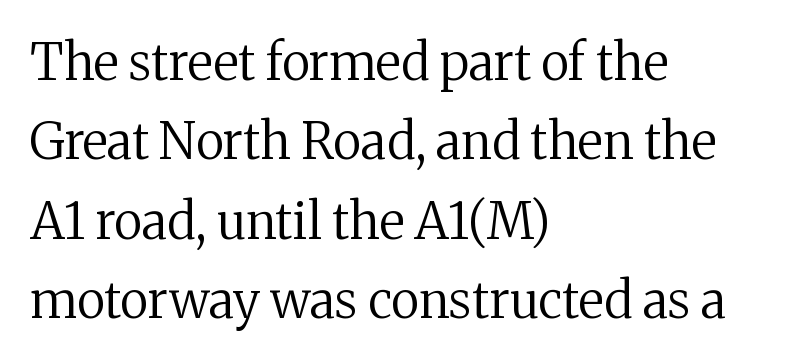
{"serif": "yes", "italic": "no", "bold": "no", "weight": "regular", "width": "normal", "stroke_contrast": "medium", "x_height": "medium", "monospaced": "no", "underline": "no", "align": "left", "line_spacing": "normal", "line_spacing_ratio": 1.59, "letter_spacing": "normal", "letter_spacing_em": 0.0, "glyph_px": 50}
